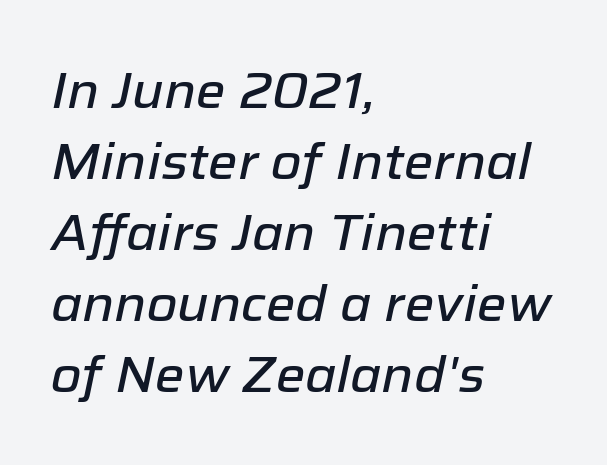
Q: Is the text italic (slanted)? A: Yes, it leans right by about 12 degrees.
Q: Is the text underlined? A: No.
Q: How is the paragraph aligned? A: Left-aligned.
Q: Is the spacing between letters normal or unusually wide? A: Normal.
Q: Is the spacing between lines tight, normal or loose? A: Normal.
Q: Width (condensed, normal, or wide)? A: Normal.
Q: Stroke contrast? A: Low.
Q: x-height? A: Medium.
Q: Monospaced? A: No.
